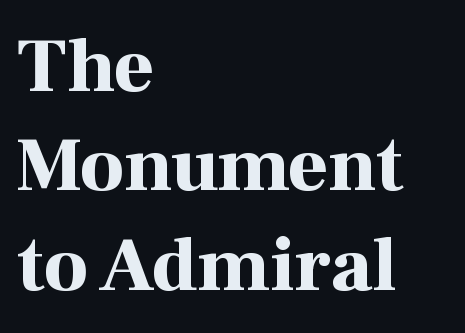
What's the leading like? Ordinary, nothing unusual. The compositor pushed each line to the left boundary. This sample has the flowing, uneven cadence of proportional lettering. The face used here has the dense, thick strokes of a bold.
